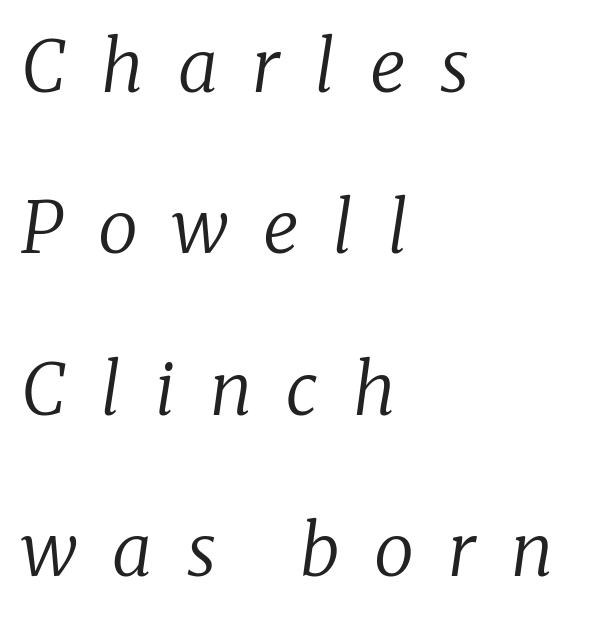
The image shows 72 px regular-weight serif type, italic (leaning right); set left-aligned, loose line spacing (2.24x), unusually wide letter spacing (+0.48 em), not underlined; low stroke contrast and a medium x-height.
